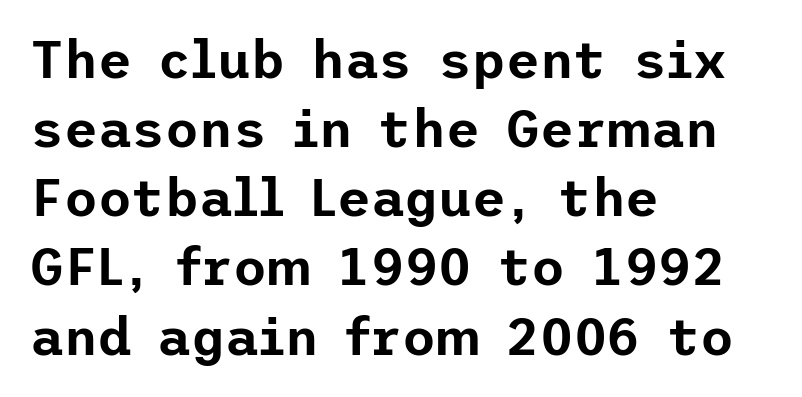
Q: Is the text italic (slanted)? A: No, it is upright.
Q: Is the typeface a serif or a sans-serif typeface? A: Sans-serif.
Q: Is the text underlined? A: No.
Q: How is the paragraph aligned? A: Left-aligned.
Q: Is the spacing between letters normal or unusually wide? A: Normal.
Q: Is the spacing between lines tight, normal or loose? A: Normal.
Q: Width (condensed, normal, or wide)? A: Normal.
Q: Stroke contrast? A: Low.
Q: x-height? A: Medium.
